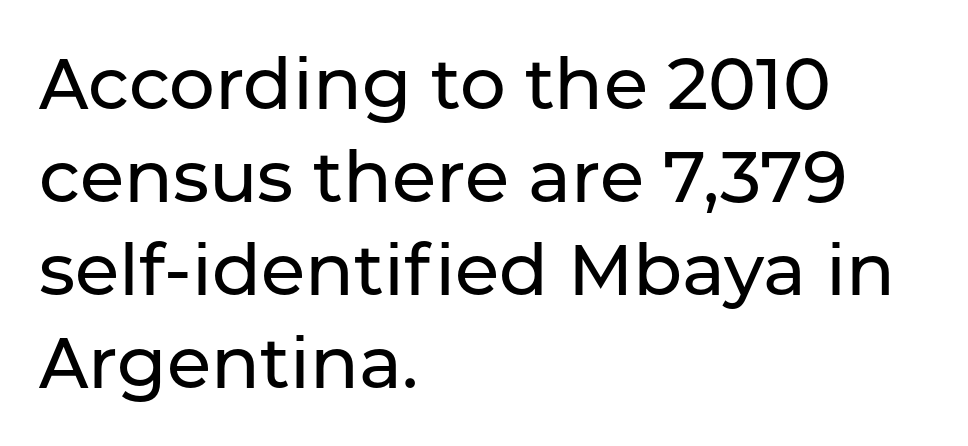
{"serif": "no", "italic": "no", "width": "normal", "stroke_contrast": "low", "x_height": "medium", "monospaced": "no", "underline": "no", "align": "left", "line_spacing": "normal", "line_spacing_ratio": 1.29, "letter_spacing": "normal", "letter_spacing_em": 0.0, "glyph_px": 72}
